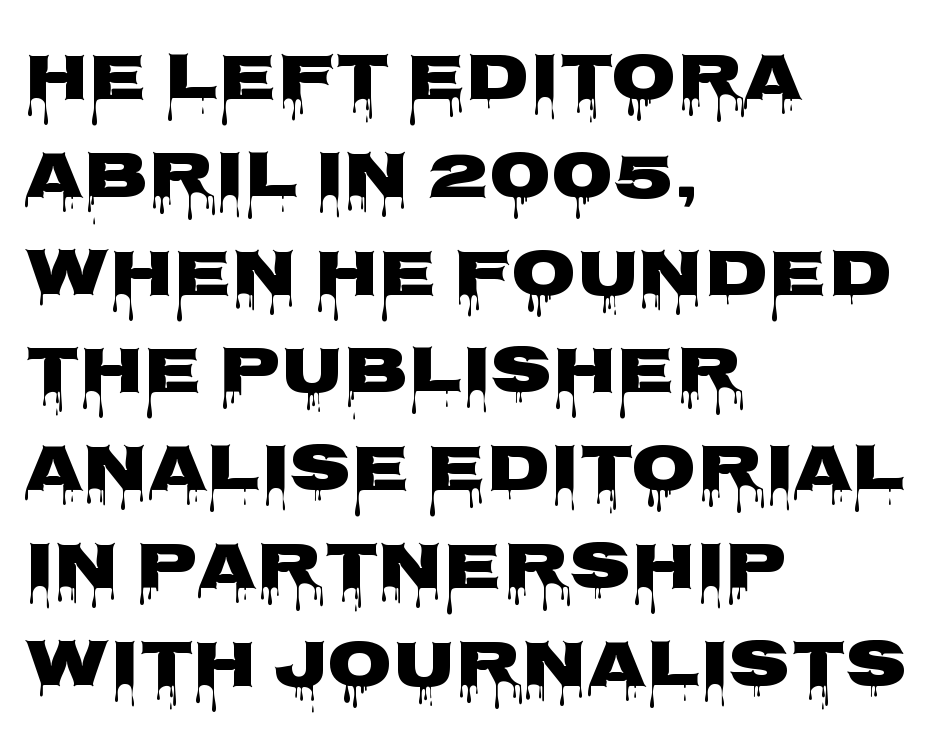
Q: Is the text italic (slanted)? A: No, it is upright.
Q: Is the typeface a serif or a sans-serif typeface? A: Sans-serif.
Q: Is the text underlined? A: No.
Q: How is the paragraph aligned? A: Left-aligned.
Q: Is the spacing between letters normal or unusually wide? A: Normal.
Q: Is the spacing between lines tight, normal or loose? A: Normal.
Q: Width (condensed, normal, or wide)? A: Wide.
Q: Stroke contrast? A: Low.
Q: x-height? A: Large.
Q: Monospaced? A: No.
